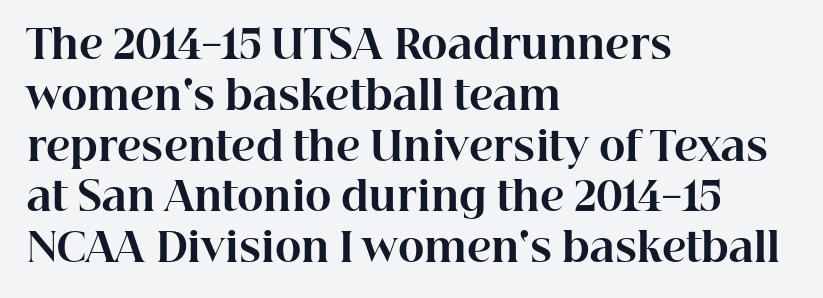
Q: Is the text bold? A: Yes.
Q: Is the text italic (slanted)? A: No, it is upright.
Q: Is the typeface a serif or a sans-serif typeface? A: Serif.
Q: Is the text underlined? A: No.
Q: How is the paragraph aligned? A: Left-aligned.
Q: Is the spacing between letters normal or unusually wide? A: Normal.
Q: Is the spacing between lines tight, normal or loose? A: Normal.
Q: Width (condensed, normal, or wide)? A: Normal.
Q: Stroke contrast? A: High.
Q: x-height? A: Medium.
Q: Monospaced? A: No.
